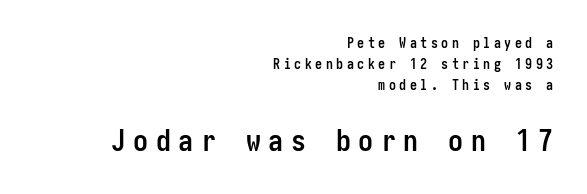
The image shows 30 px semibold, condensed sans-serif type, upright; set right-aligned, normal line spacing (1.49x), unusually wide letter spacing (+0.25 em), not underlined; the second (bottom) block is 2.14x larger; low stroke contrast and a medium x-height.
